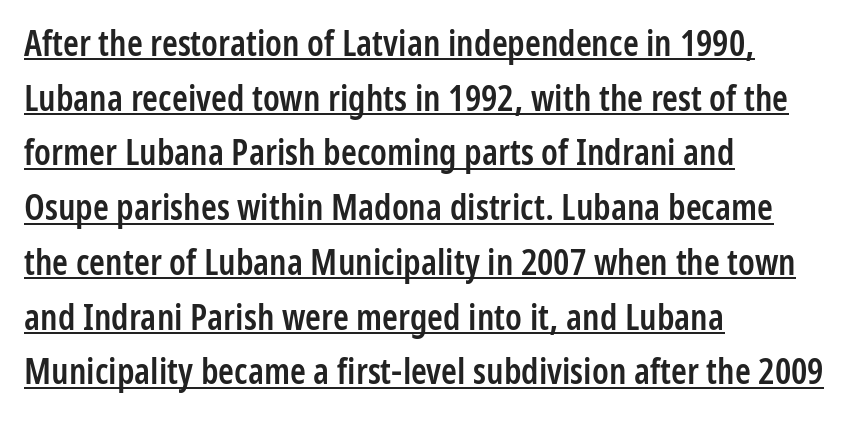
Looks like regular typesetting: each glyph gets only the width it needs. The ragged edge is on the right, which tells us the setting is flush left. A somewhat darkened texture: the type is semibold rather than bold. Unlike italic type, these characters show no tilt at all. In terms of leading, this rendering sits right in the middle.
